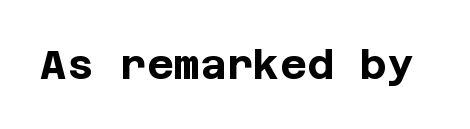
Q: Is the text bold? A: Yes.
Q: Is the text italic (slanted)? A: No, it is upright.
Q: Is the typeface a serif or a sans-serif typeface? A: Sans-serif.
Q: Is the text underlined? A: No.
Q: Is the spacing between letters normal or unusually wide? A: Normal.
Q: Width (condensed, normal, or wide)? A: Normal.
Q: Stroke contrast? A: Low.
Q: x-height? A: Large.
